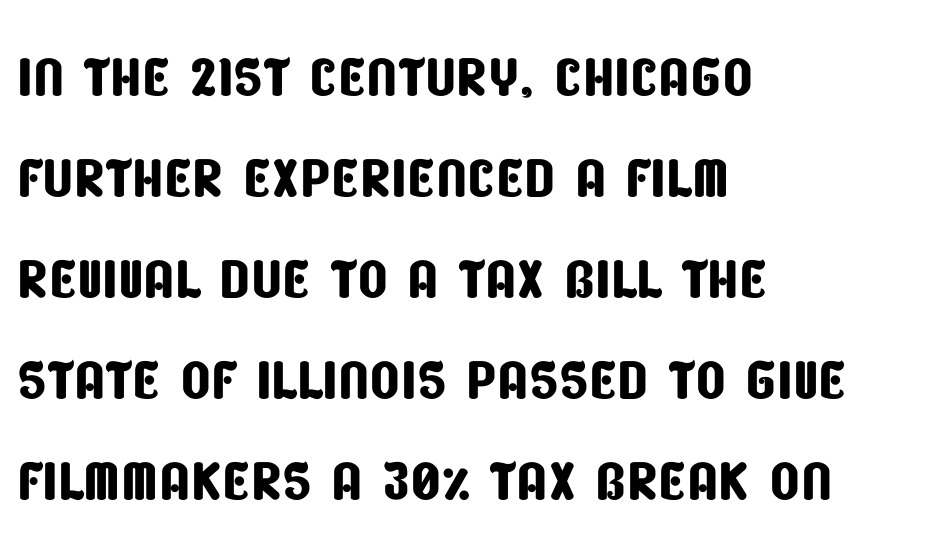
The image shows 79 px condensed sans-serif type; set left-aligned, normal line spacing (1.28x), normal letter spacing, not underlined; low stroke contrast and a large x-height.
